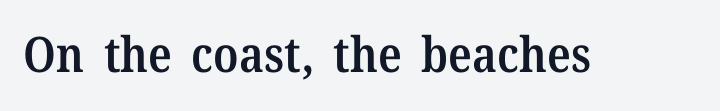
The image shows 49 px semibold serif type, upright; set normal letter spacing, not underlined; medium stroke contrast and a medium x-height.
